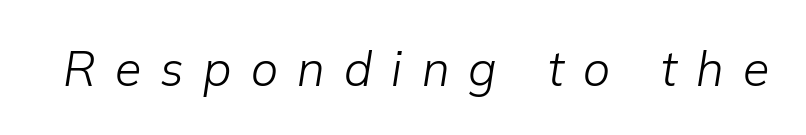
{"italic": "yes", "lean": "right", "slant_degrees": 9, "bold": "no", "weight": "light", "width": "normal", "stroke_contrast": "low", "x_height": "medium", "monospaced": "no", "underline": "no", "letter_spacing": "wide", "letter_spacing_em": 0.4, "glyph_px": 48}
